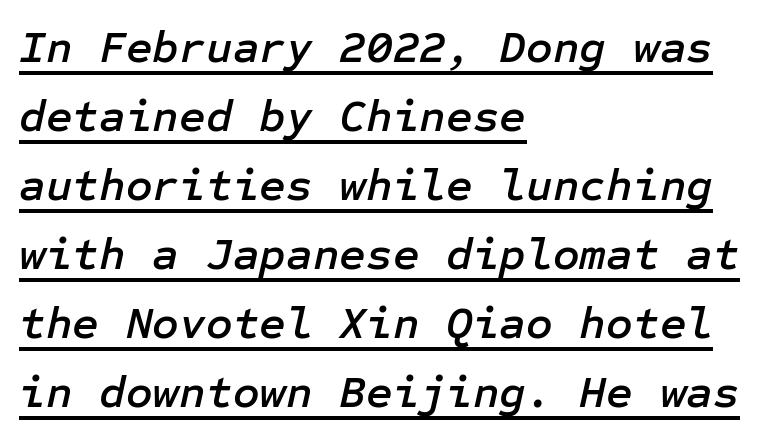
Q: Is the text italic (slanted)? A: Yes, it leans right by about 12 degrees.
Q: Is the text underlined? A: Yes.
Q: How is the paragraph aligned? A: Left-aligned.
Q: Is the spacing between letters normal or unusually wide? A: Normal.
Q: Is the spacing between lines tight, normal or loose? A: Normal.
Q: Width (condensed, normal, or wide)? A: Normal.
Q: Stroke contrast? A: Low.
Q: x-height? A: Medium.
